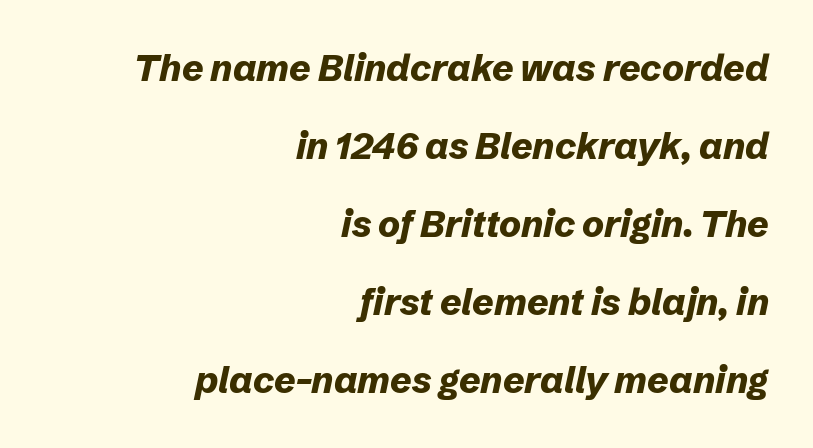
{"italic": "yes", "lean": "right", "slant_degrees": 12, "bold": "yes", "weight": "bold", "width": "normal", "stroke_contrast": "low", "x_height": "medium", "monospaced": "no", "underline": "no", "align": "right", "line_spacing": "loose", "line_spacing_ratio": 2.11, "letter_spacing": "normal", "letter_spacing_em": 0.0, "glyph_px": 37}
